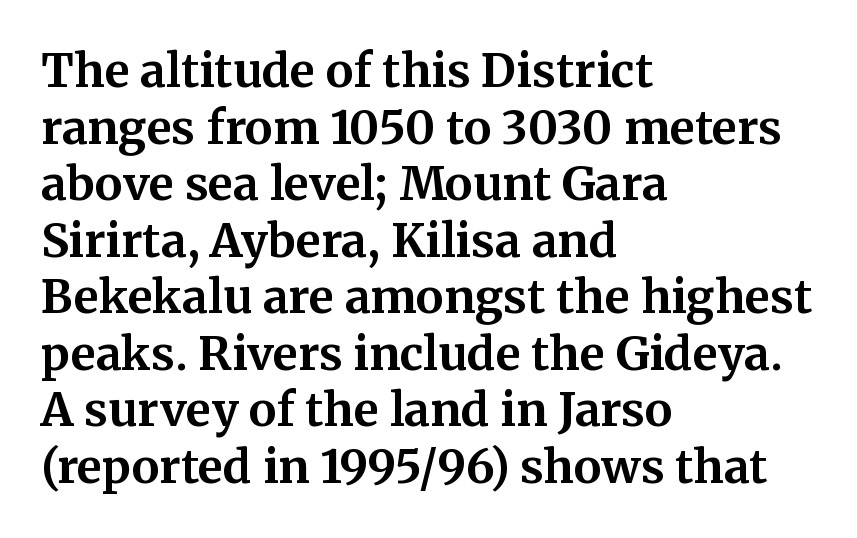
Q: Is the text bold? A: Yes.
Q: Is the text italic (slanted)? A: No, it is upright.
Q: Is the typeface a serif or a sans-serif typeface? A: Serif.
Q: Is the text underlined? A: No.
Q: How is the paragraph aligned? A: Left-aligned.
Q: Is the spacing between letters normal or unusually wide? A: Normal.
Q: Width (condensed, normal, or wide)? A: Normal.
Q: Stroke contrast? A: Medium.
Q: x-height? A: Medium.
Q: Monospaced? A: No.
